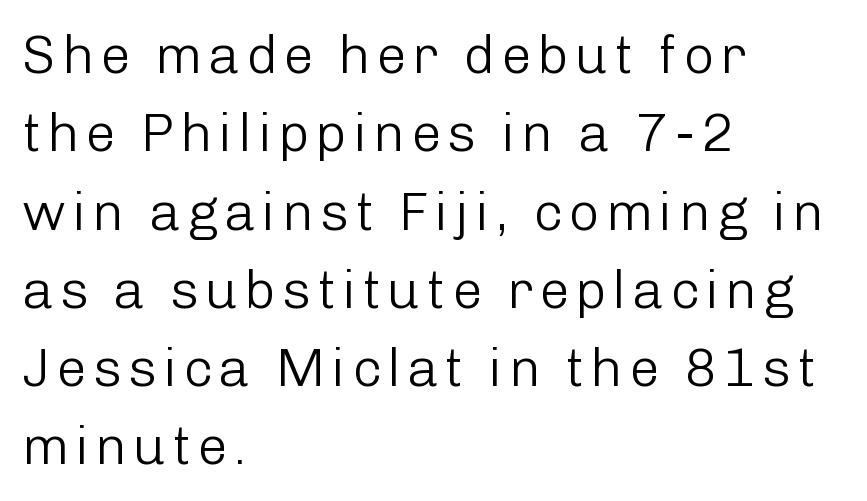
Unmarked baselines from the first word to the last. Weight: not bold — regular or lighter. Rows of type keep a routine distance in the vertical direction. Looks like regular typesetting: each glyph gets only the width it needs.
